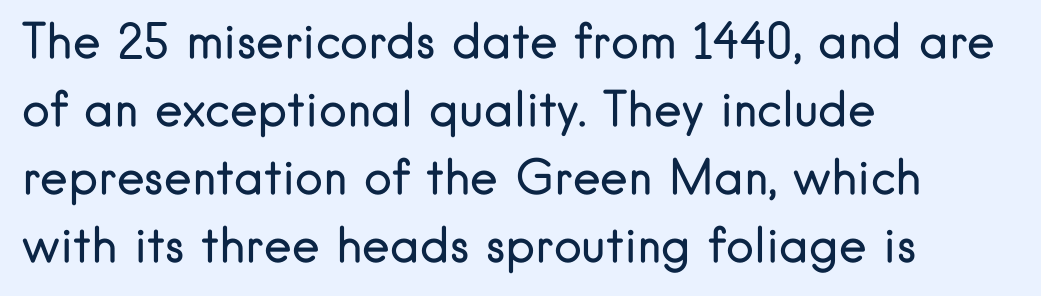
Q: Is the text bold? A: No.
Q: Is the text italic (slanted)? A: No, it is upright.
Q: Is the typeface a serif or a sans-serif typeface? A: Sans-serif.
Q: Is the text underlined? A: No.
Q: How is the paragraph aligned? A: Left-aligned.
Q: Is the spacing between letters normal or unusually wide? A: Normal.
Q: Is the spacing between lines tight, normal or loose? A: Normal.
Q: Width (condensed, normal, or wide)? A: Normal.
Q: Stroke contrast? A: Low.
Q: x-height? A: Small.
Q: Monospaced? A: No.
